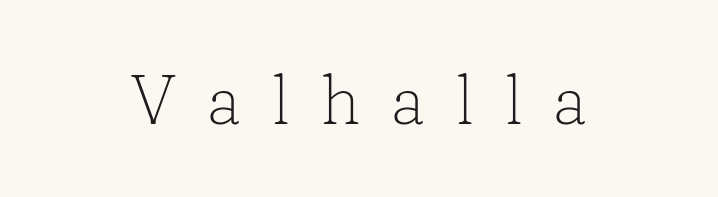
{"serif": "yes", "italic": "no", "bold": "no", "weight": "light", "width": "normal", "stroke_contrast": "low", "x_height": "medium", "monospaced": "no", "underline": "no", "letter_spacing": "wide", "letter_spacing_em": 0.42, "glyph_px": 70}
